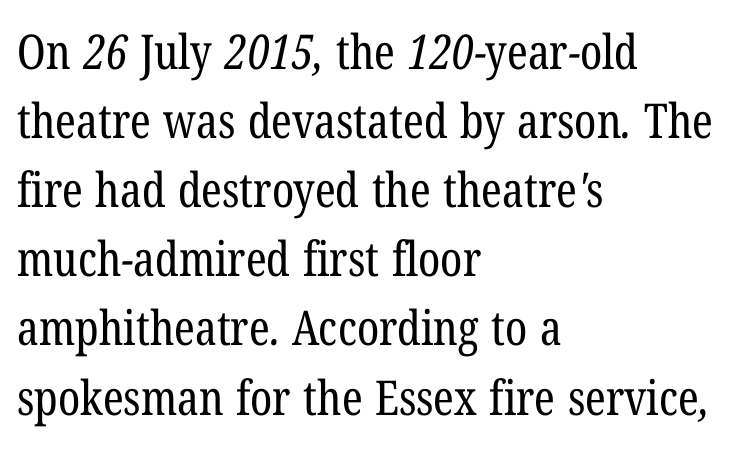
Q: Is the text bold? A: No.
Q: Is the typeface a serif or a sans-serif typeface? A: Serif.
Q: Is the text underlined? A: No.
Q: How is the paragraph aligned? A: Left-aligned.
Q: Is the spacing between letters normal or unusually wide? A: Normal.
Q: Is the spacing between lines tight, normal or loose? A: Normal.
Q: Width (condensed, normal, or wide)? A: Condensed.
Q: Stroke contrast? A: Low.
Q: x-height? A: Medium.
Q: Monospaced? A: No.
